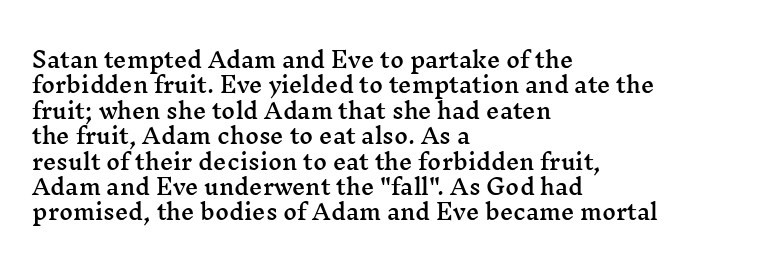
The image shows 21 px text type, upright; set left-aligned, line spacing 1.21x, normal letter spacing, not underlined.
